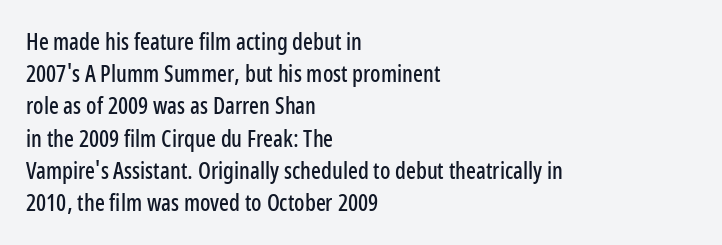
The image shows 23 px text type, upright; set left-aligned, normal line spacing (1.4x), normal letter spacing, not underlined.
